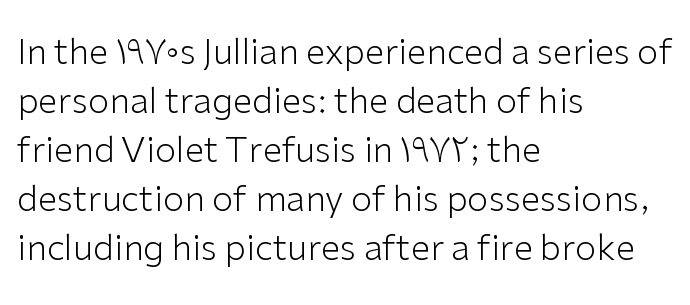
Plain, unruled lines of type. Weight class: somewhere from thin through regular. A typesetter would call this leading conventional body-copy spacing. The rendering shows plain stroke endings on the letterforms — a sans-serif design.
